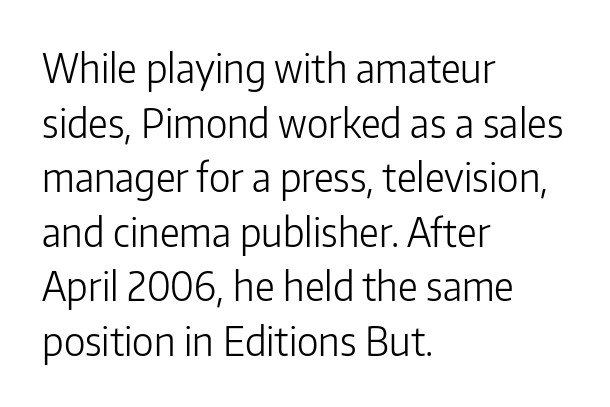
{"serif": "no", "italic": "no", "bold": "no", "weight": "light", "width": "normal", "stroke_contrast": "low", "x_height": "medium", "monospaced": "no", "underline": "no", "align": "left", "line_spacing": "normal", "line_spacing_ratio": 1.4, "letter_spacing": "normal", "letter_spacing_em": 0.0, "glyph_px": 39}
